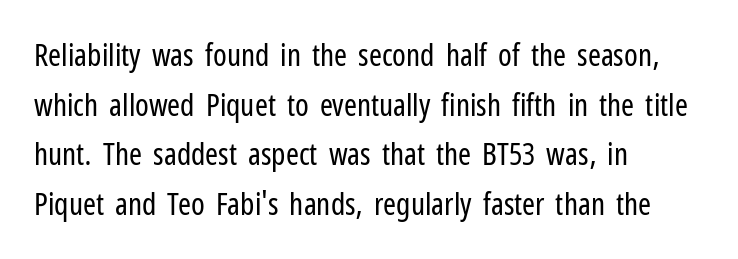
Is the type heavy? It reads as light-to-regular instead. Are there feet on the stems? There aren't — it's a sans. The font's upright variant was chosen for this text. Leftover space on each line is placed entirely after the last word.
